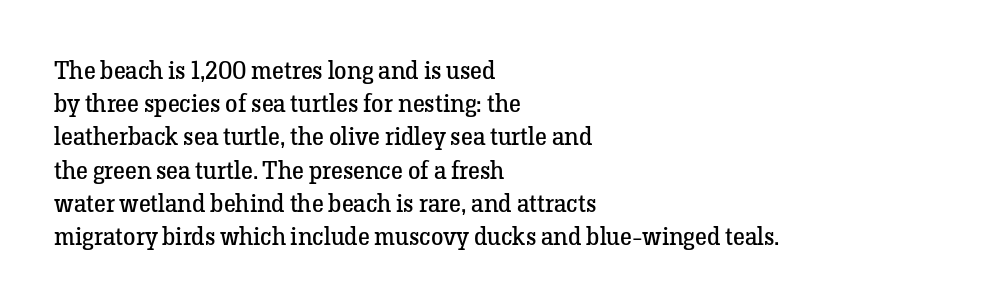
{"italic": "no", "bold": "no", "underline": "no", "align": "left", "line_spacing": "normal", "line_spacing_ratio": 1.33, "letter_spacing": "normal", "letter_spacing_em": 0.0, "glyph_px": 25}
